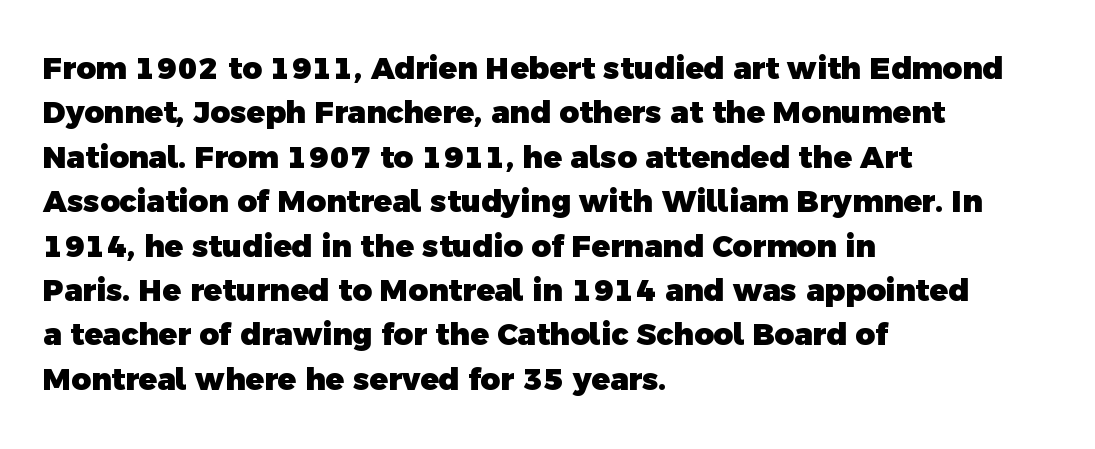
The image shows 30 px heavy sans-serif type; set left-aligned, normal line spacing (1.48x), normal letter spacing, not underlined; a medium x-height.
